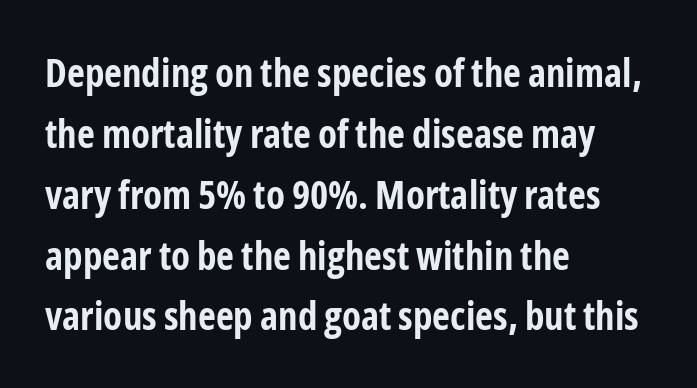
Q: Is the text bold? A: Yes.
Q: Is the text italic (slanted)? A: No, it is upright.
Q: Is the typeface a serif or a sans-serif typeface? A: Sans-serif.
Q: Is the text underlined? A: No.
Q: How is the paragraph aligned? A: Left-aligned.
Q: Is the spacing between letters normal or unusually wide? A: Normal.
Q: Is the spacing between lines tight, normal or loose? A: Normal.
Q: Width (condensed, normal, or wide)? A: Condensed.
Q: Stroke contrast? A: Low.
Q: x-height? A: Medium.
Q: Monospaced? A: No.
